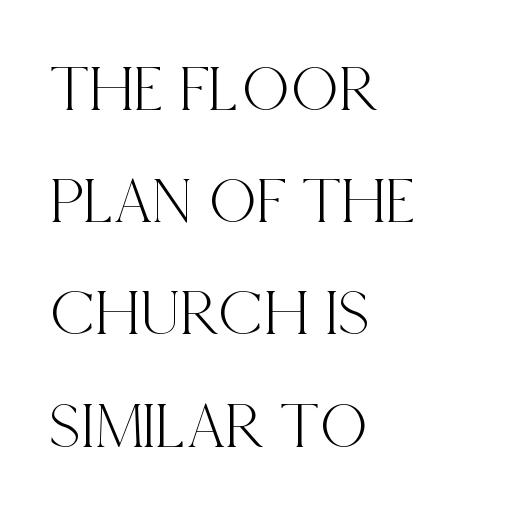
The image shows 66 px condensed serif type, upright; set left-aligned, normal line spacing (1.7x), normal letter spacing, not underlined; a large x-height.
